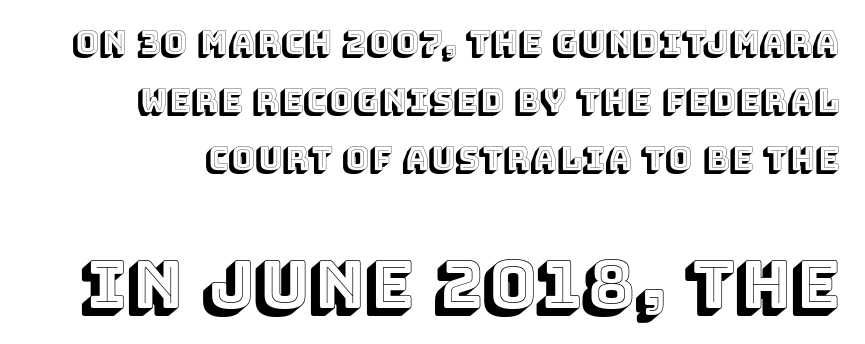
The passage shown has conventional tracking throughout. Plain, unruled lines of type. Note: smaller setting up top, larger setting below. A roman cut, with each character standing at attention.
